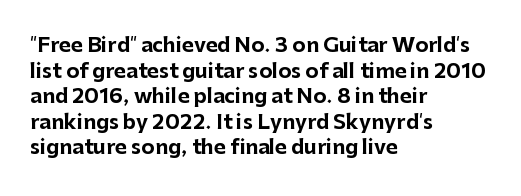
The letters stand straight up with perfectly vertical stems. The space directly below the letters is spotless. Letter spacing: default. Bold? Absolutely — the strokes are thick and heavy. The leading is moderate, giving the passage an even texture. The lines in this sample share a left origin and differ only in where they stop.
